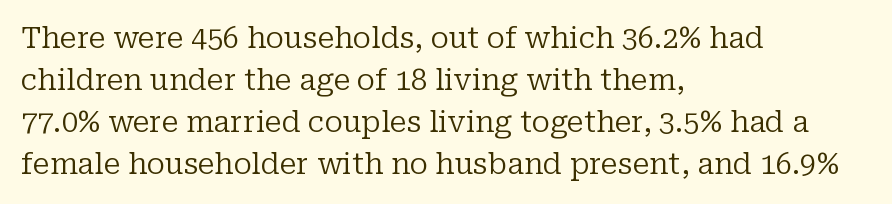
Q: Is the text bold? A: No.
Q: Is the text italic (slanted)? A: No, it is upright.
Q: Is the typeface a serif or a sans-serif typeface? A: Serif.
Q: Is the text underlined? A: No.
Q: How is the paragraph aligned? A: Left-aligned.
Q: Is the spacing between letters normal or unusually wide? A: Normal.
Q: Is the spacing between lines tight, normal or loose? A: Normal.
Q: Width (condensed, normal, or wide)? A: Normal.
Q: Stroke contrast? A: Low.
Q: x-height? A: Medium.
Q: Monospaced? A: No.
